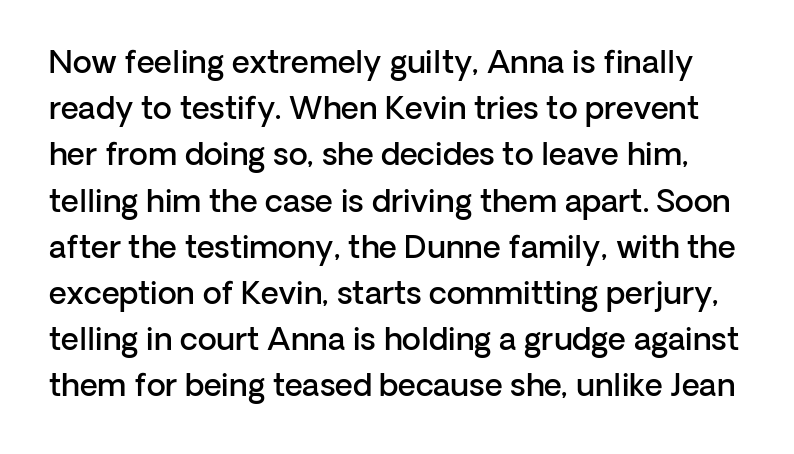
Q: Is the text bold? A: Semi-bold.
Q: Is the text italic (slanted)? A: No, it is upright.
Q: Is the typeface a serif or a sans-serif typeface? A: Sans-serif.
Q: Is the text underlined? A: No.
Q: Is the spacing between letters normal or unusually wide? A: Normal.
Q: Is the spacing between lines tight, normal or loose? A: Normal.
Q: Width (condensed, normal, or wide)? A: Normal.
Q: Stroke contrast? A: Low.
Q: x-height? A: Medium.
Q: Monospaced? A: No.
